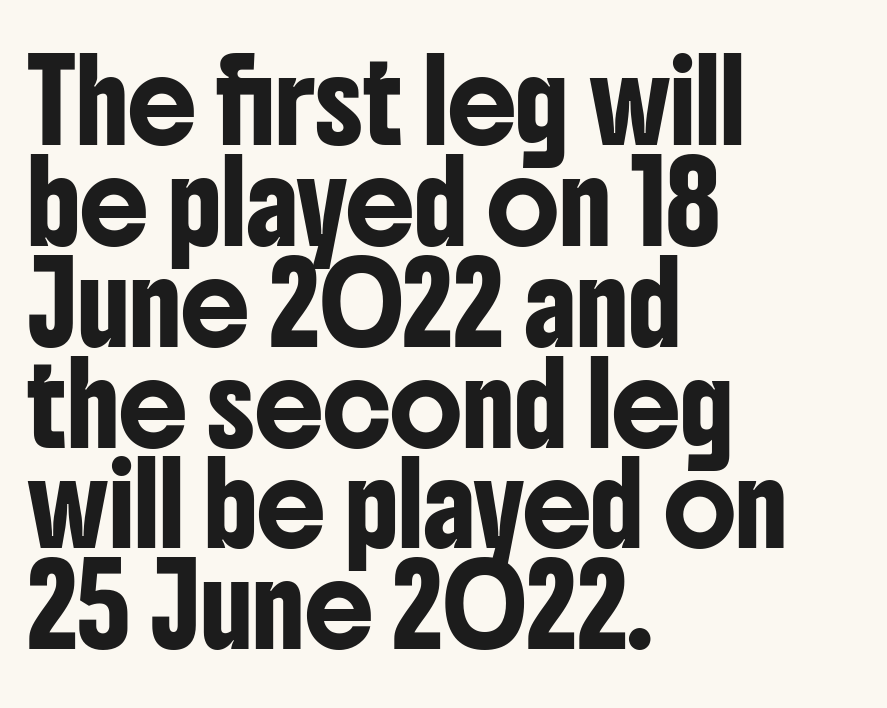
The image shows 77 px condensed sans-serif type, upright; set left-aligned, normal line spacing (1.31x), normal letter spacing, not underlined; low stroke contrast and a medium x-height.
